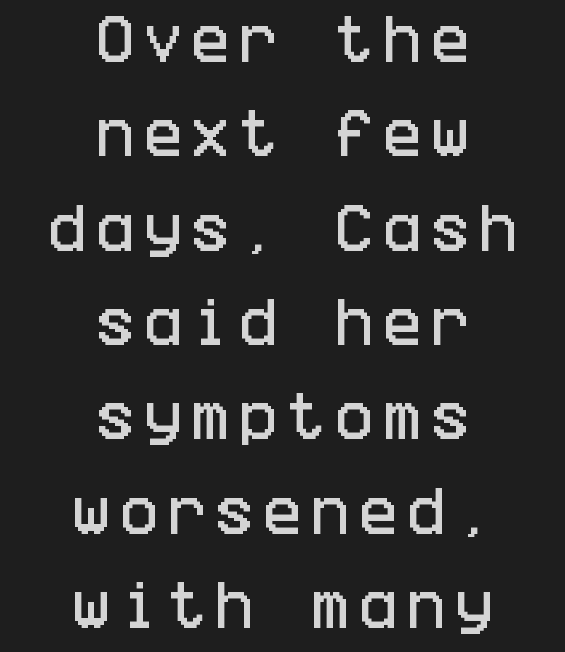
The image shows 51 px condensed sans-serif type, upright; set centered, line spacing 1.85x, not underlined; low stroke contrast and a large x-height.
